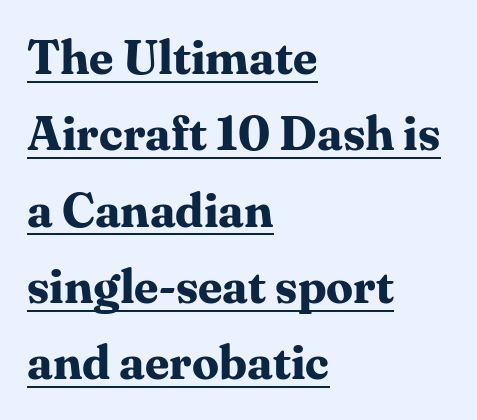
{"serif": "yes", "italic": "no", "bold": "yes", "weight": "bold", "width": "normal", "stroke_contrast": "medium", "x_height": "medium", "monospaced": "no", "underline": "yes", "align": "left", "line_spacing": "normal", "line_spacing_ratio": 1.59, "letter_spacing": "normal", "letter_spacing_em": 0.0, "glyph_px": 48}
